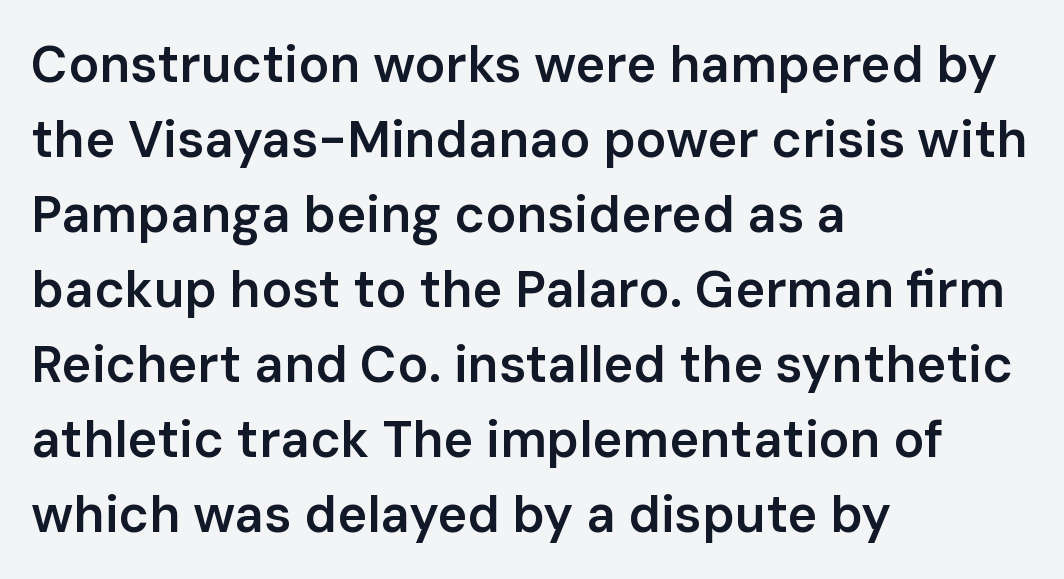
{"serif": "no", "italic": "no", "bold": "semi", "weight": "semibold", "width": "normal", "stroke_contrast": "low", "x_height": "medium", "monospaced": "no", "underline": "no", "align": "left", "line_spacing": "normal", "line_spacing_ratio": 1.47, "letter_spacing": "normal", "letter_spacing_em": 0.0, "glyph_px": 51}
